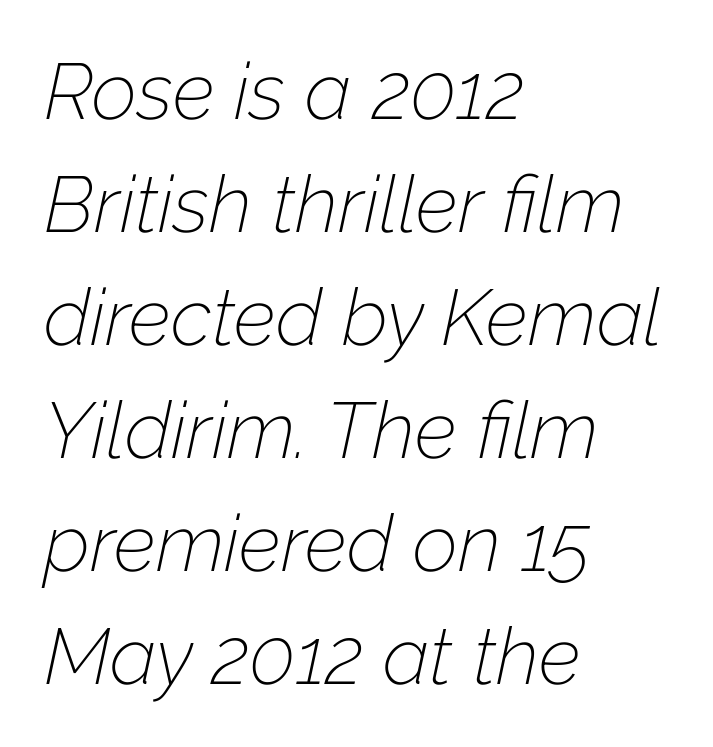
The image shows 79 px thin type, italic (leaning right); set left-aligned, normal line spacing (1.43x), normal letter spacing, not underlined; low stroke contrast and a medium x-height.
